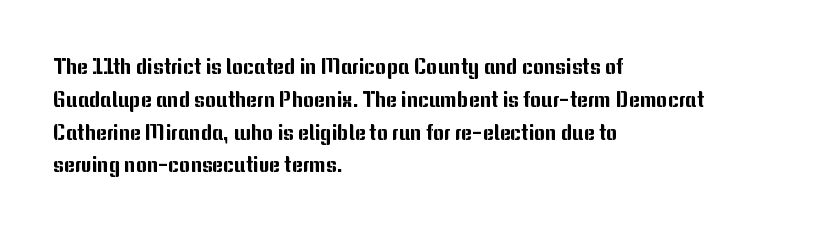
Whoever set this chose a conventional vertical rhythm. Quick note: not italic, upright. Only glyphs here, with clear space below each row. The horizontal fit of the characters is conventional and even. Notice how the passage keeps a crisp vertical edge on the left only.
